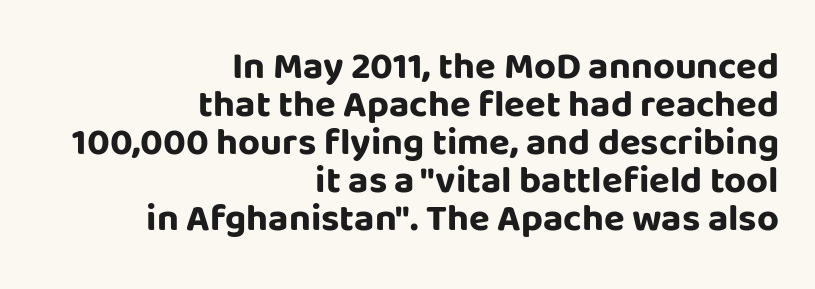
{"serif": "no", "italic": "no", "bold": "yes", "weight": "bold", "width": "normal", "stroke_contrast": "low", "x_height": "large", "monospaced": "no", "underline": "no", "align": "right", "line_spacing": "tight", "line_spacing_ratio": 1.0, "letter_spacing": "normal", "letter_spacing_em": 0.0, "glyph_px": 38}
